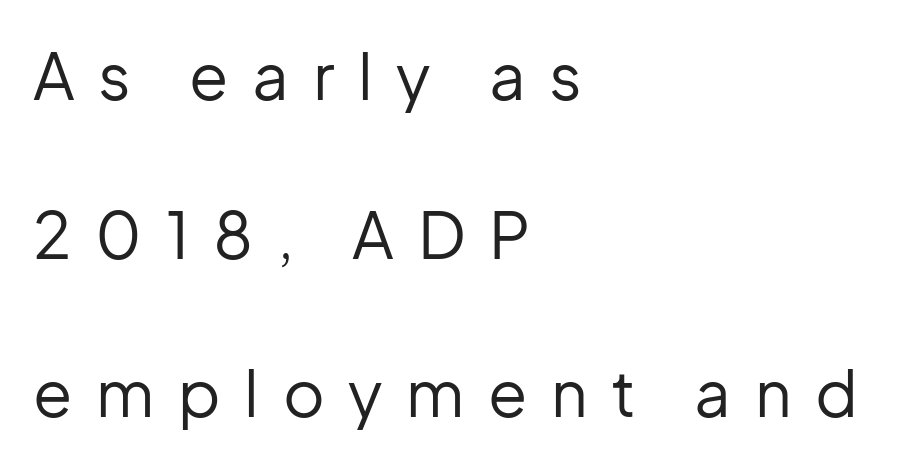
The string is rendered with underlining switched off. Heaviness? Minimal to ordinary, like unemphasized prose. In terms of letterform style, serifs are entirely absent. Tall strokes in this sample are plumb rather than angled. A typesetter would call this proportional, since set widths differ per character. Notice the wide empty band between every row — that's loose leading.
